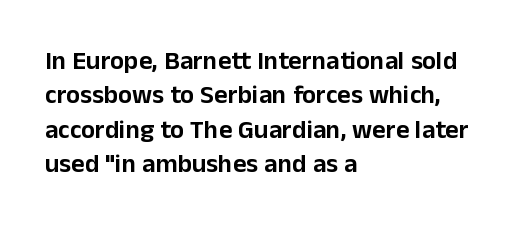
The image shows 26 px text type, upright; set left-aligned, normal line spacing (1.32x), normal letter spacing, not underlined.
